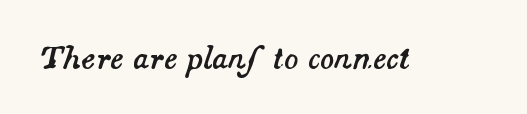
{"italic": "yes", "lean": "right", "slant_degrees": 14, "width": "normal", "stroke_contrast": "medium", "x_height": "small", "monospaced": "no", "underline": "no", "letter_spacing": "normal", "letter_spacing_em": 0.0, "glyph_px": 30}
